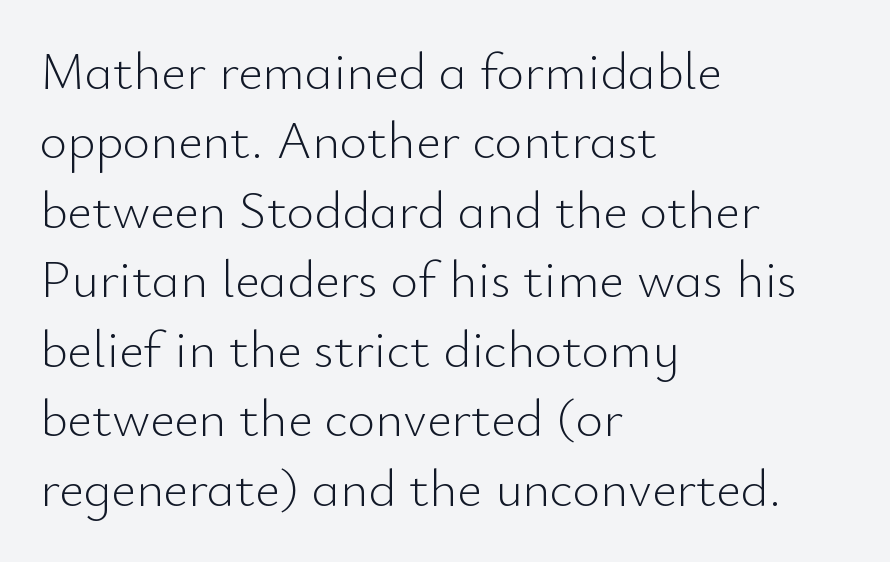
Q: Is the text bold? A: No.
Q: Is the text italic (slanted)? A: No, it is upright.
Q: Is the typeface a serif or a sans-serif typeface? A: Sans-serif.
Q: Is the text underlined? A: No.
Q: How is the paragraph aligned? A: Left-aligned.
Q: Is the spacing between letters normal or unusually wide? A: Normal.
Q: Is the spacing between lines tight, normal or loose? A: Normal.
Q: Width (condensed, normal, or wide)? A: Normal.
Q: Stroke contrast? A: Low.
Q: x-height? A: Small.
Q: Monospaced? A: No.
